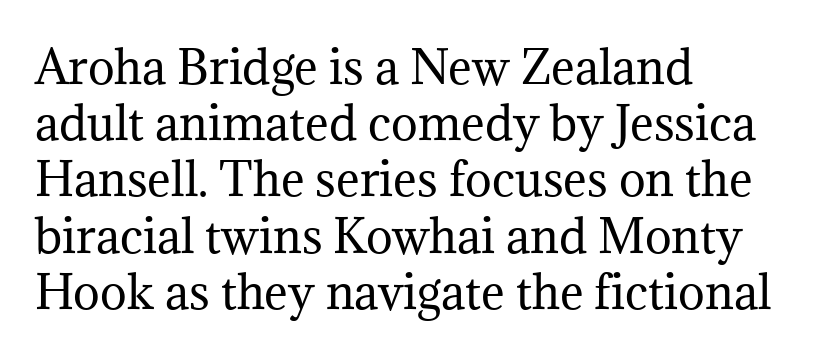
{"serif": "yes", "italic": "no", "bold": "no", "weight": "regular", "width": "normal", "stroke_contrast": "medium", "x_height": "medium", "monospaced": "no", "underline": "no", "align": "left", "line_spacing": "normal", "line_spacing_ratio": 1.25, "letter_spacing": "normal", "letter_spacing_em": 0.0, "glyph_px": 45}
